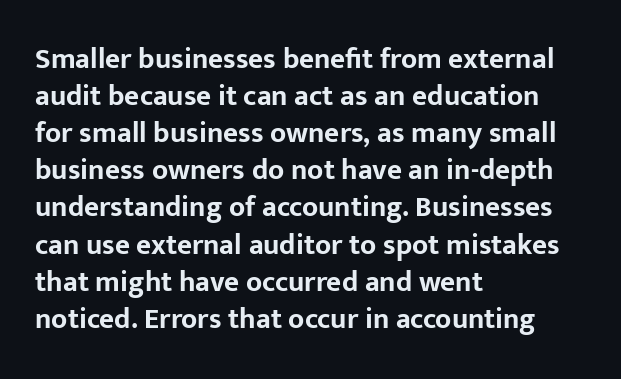
{"serif": "no", "italic": "no", "bold": "yes", "weight": "bold", "width": "normal", "stroke_contrast": "low", "x_height": "medium", "monospaced": "no", "underline": "no", "align": "left", "line_spacing": "normal", "line_spacing_ratio": 1.28, "letter_spacing": "normal", "letter_spacing_em": 0.0, "glyph_px": 29}
